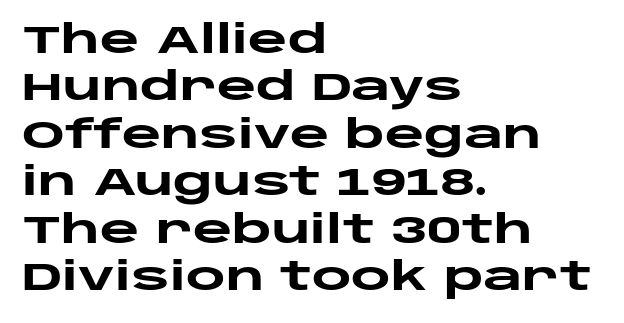
Reading down the block, your eye returns to a fixed left position each line. Any mark beneath the type? The region is blank. To sum up the face: it is a sans, with no serifs. These lines keep a tight, regular rhythm from letter to letter. When letters stand straight like this, we call the style roman or upright.
